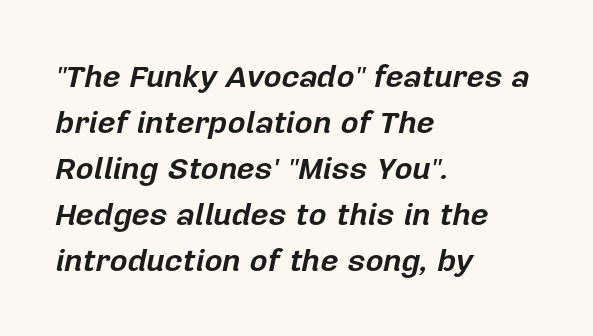
The image shows 31 px bold type, italic (leaning right); set left-aligned, normal line spacing (1.48x), normal letter spacing, not underlined; low stroke contrast and a medium x-height.
